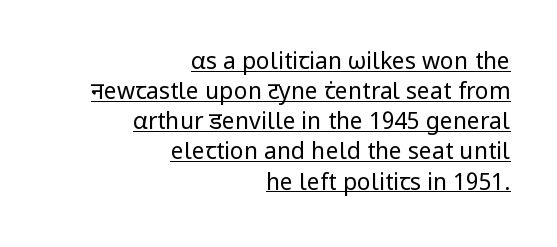
Q: Is the text bold? A: No.
Q: Is the text italic (slanted)? A: No, it is upright.
Q: Is the text underlined? A: Yes.
Q: How is the paragraph aligned? A: Right-aligned.
Q: Is the spacing between letters normal or unusually wide? A: Normal.
Q: Is the spacing between lines tight, normal or loose? A: Normal.
